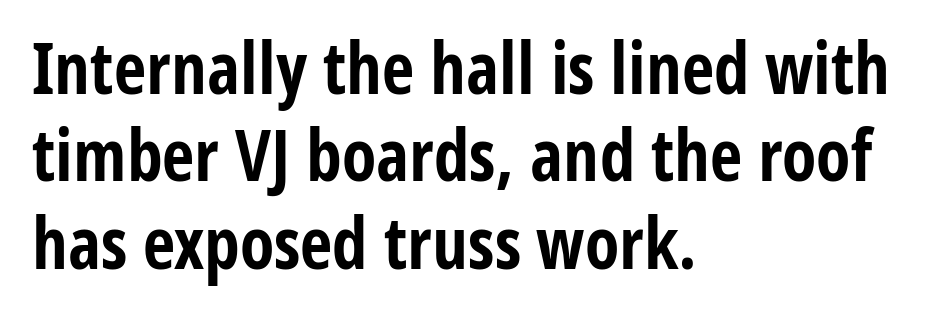
{"serif": "no", "italic": "no", "bold": "yes", "weight": "bold", "width": "condensed", "stroke_contrast": "low", "x_height": "medium", "monospaced": "no", "underline": "no", "align": "left", "line_spacing_ratio": 1.23, "letter_spacing": "normal", "letter_spacing_em": 0.0, "glyph_px": 71}
